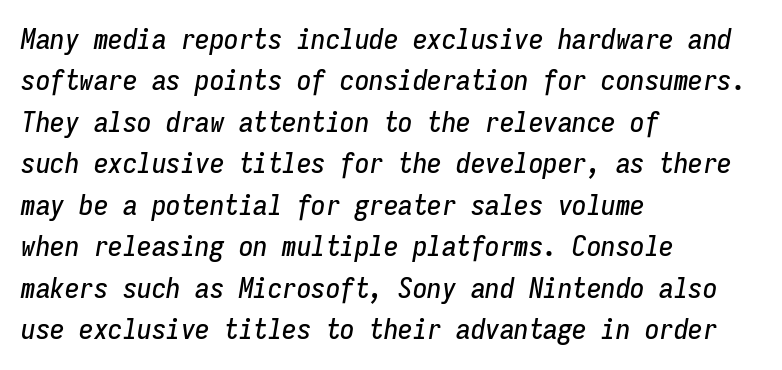
{"italic": "yes", "lean": "right", "slant_degrees": 9, "width": "condensed", "stroke_contrast": "low", "x_height": "medium", "monospaced": "yes", "underline": "no", "align": "left", "line_spacing": "normal", "line_spacing_ratio": 1.43, "letter_spacing": "normal", "letter_spacing_em": 0.0, "glyph_px": 29}
